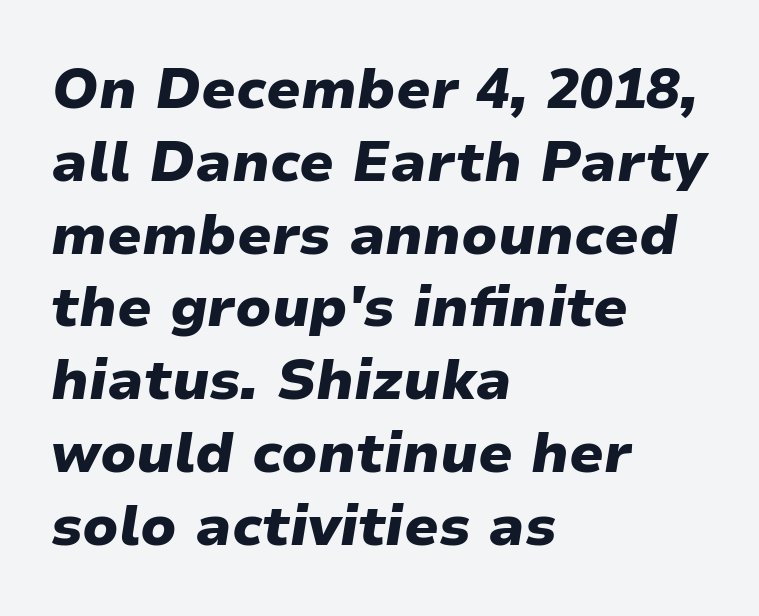
Q: Is the text bold? A: Yes.
Q: Is the text italic (slanted)? A: Yes, it leans right by about 9 degrees.
Q: Is the text underlined? A: No.
Q: How is the paragraph aligned? A: Left-aligned.
Q: Is the spacing between letters normal or unusually wide? A: Normal.
Q: Is the spacing between lines tight, normal or loose? A: Normal.
Q: Width (condensed, normal, or wide)? A: Normal.
Q: Stroke contrast? A: Low.
Q: x-height? A: Medium.
Q: Monospaced? A: No.
